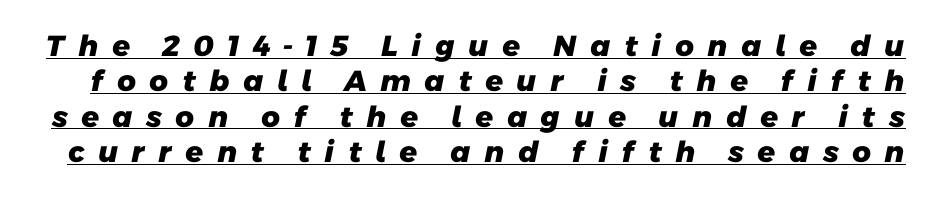
Is this a fixed-width face? No — the glyphs have proportional, varying widths. Stroke thickness is high; the sample reads as a true bold. Unlike a traditional serif, this face leaves its strokes unadorned. You can see a thin bar hugging the bottom of the glyphs. This sample uses expanded letter spacing, leaving extra air between glyphs.
